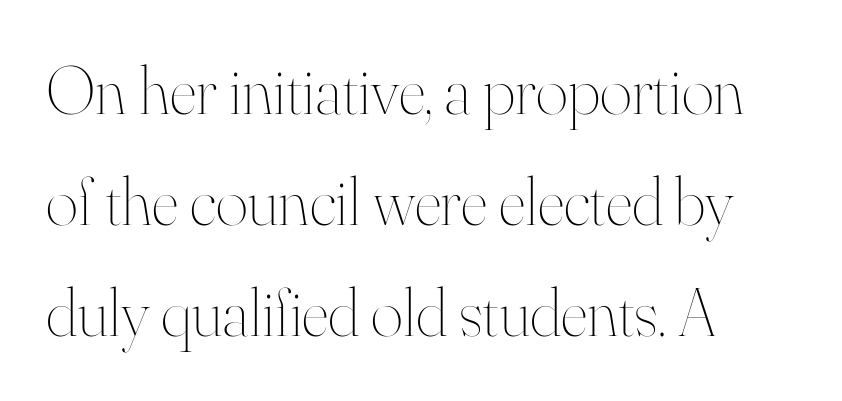
Q: Is the text bold? A: No.
Q: Is the text italic (slanted)? A: No, it is upright.
Q: Is the text underlined? A: No.
Q: How is the paragraph aligned? A: Left-aligned.
Q: Is the spacing between letters normal or unusually wide? A: Normal.
Q: Is the spacing between lines tight, normal or loose? A: Normal.
Q: Width (condensed, normal, or wide)? A: Normal.
Q: Stroke contrast? A: High.
Q: x-height? A: Small.
Q: Monospaced? A: No.
